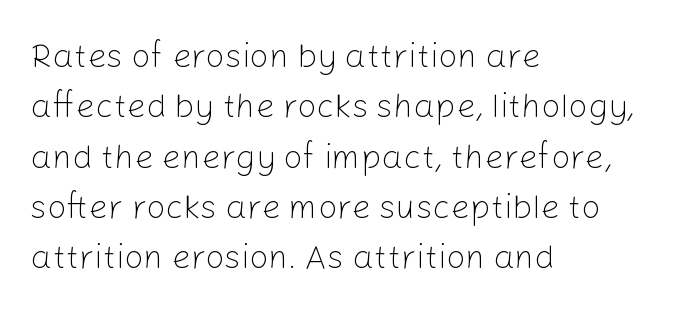
The area under the type is left untouched. Are there feet on the stems? There aren't — it's a sans. The lines in this sample share a left origin and differ only in where they stop. Vertically, the passage feels balanced, rows spaced as you'd expect.
